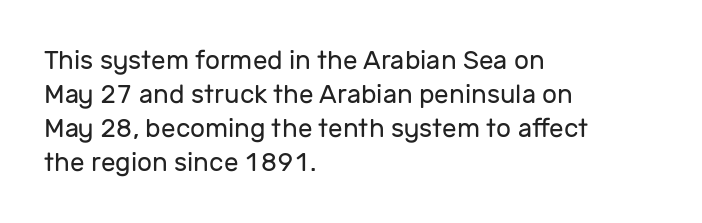
The image shows 26 px text type, upright; set left-aligned, normal line spacing (1.31x), normal letter spacing, not underlined.
